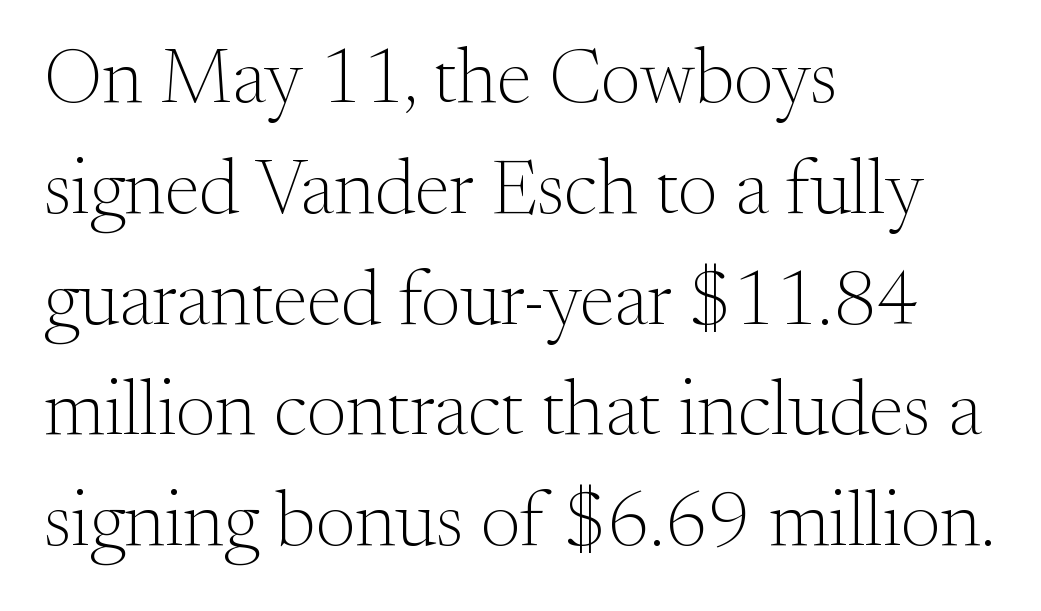
Nope, not italic — everything's standing straight. Interline gaps are of average width in this sample. The gaps between neighbouring characters are ordinary and unremarkable. Each letter's strokes conclude with small projecting serifs. Note the varied advance widths — an 'i' is clearly narrower than an 'm'.
